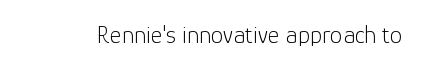
The image shows 25 px text type, upright; set normal letter spacing, not underlined.
